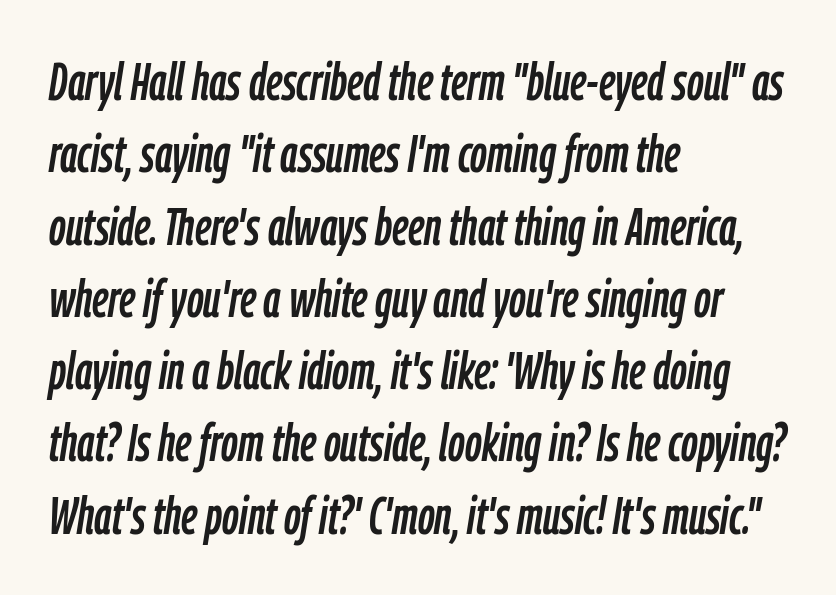
{"italic": "yes", "lean": "right", "slant_degrees": 9, "width": "condensed", "stroke_contrast": "low", "x_height": "medium", "monospaced": "no", "underline": "no", "align": "left", "line_spacing": "normal", "line_spacing_ratio": 1.39, "letter_spacing": "normal", "letter_spacing_em": 0.0, "glyph_px": 52}
